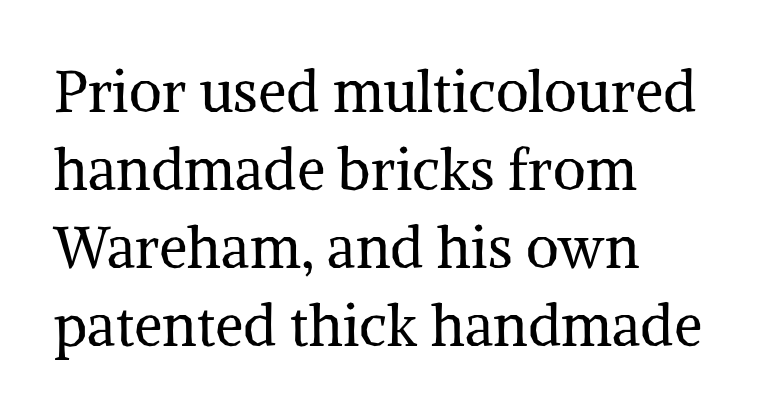
Q: Is the text bold? A: No.
Q: Is the text italic (slanted)? A: No, it is upright.
Q: Is the typeface a serif or a sans-serif typeface? A: Serif.
Q: Is the text underlined? A: No.
Q: How is the paragraph aligned? A: Left-aligned.
Q: Is the spacing between letters normal or unusually wide? A: Normal.
Q: Is the spacing between lines tight, normal or loose? A: Normal.
Q: Width (condensed, normal, or wide)? A: Normal.
Q: Stroke contrast? A: Medium.
Q: x-height? A: Medium.
Q: Monospaced? A: No.
